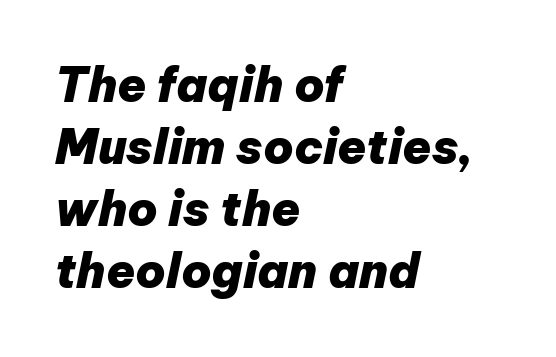
Q: Is the text bold? A: Yes.
Q: Is the text italic (slanted)? A: Yes, it leans right by about 12 degrees.
Q: Is the text underlined? A: No.
Q: How is the paragraph aligned? A: Left-aligned.
Q: Is the spacing between letters normal or unusually wide? A: Normal.
Q: Is the spacing between lines tight, normal or loose? A: Normal.
Q: Width (condensed, normal, or wide)? A: Normal.
Q: Stroke contrast? A: Low.
Q: x-height? A: Medium.
Q: Monospaced? A: No.
